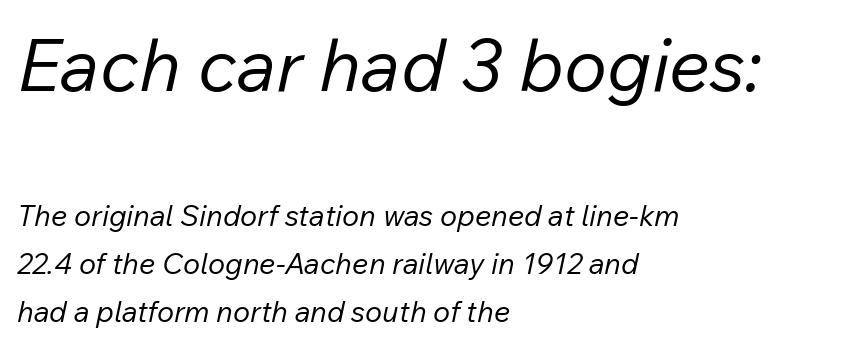
{"italic": "yes", "lean": "right", "slant_degrees": 12, "bold": "no", "weight": "regular", "width": "normal", "stroke_contrast": "low", "x_height": "medium", "monospaced": "no", "underline": "no", "align": "left", "line_spacing": "normal", "line_spacing_ratio": 1.65, "letter_spacing": "normal", "letter_spacing_em": 0.0, "larger_block": "first", "size_ratio": 2.52, "glyph_px": 73}
